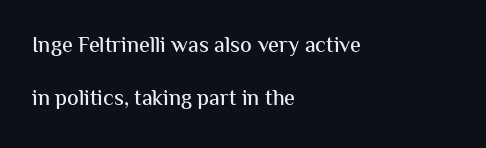
Q: Is the text italic (slanted)? A: No, it is upright.
Q: Is the text underlined? A: No.
Q: How is the paragraph aligned? A: Left-aligned.
Q: Is the spacing between letters normal or unusually wide? A: Normal.
Q: Is the spacing between lines tight, normal or loose? A: Loose.
